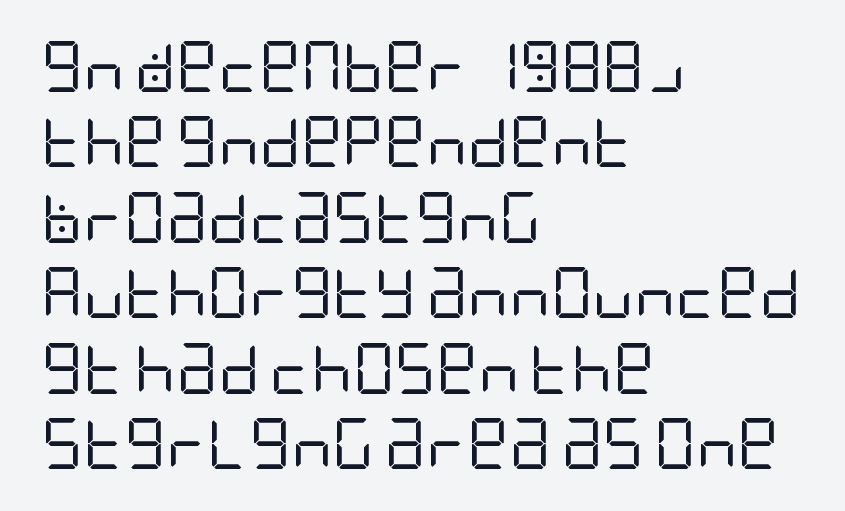
The image shows 51 px regular-weight, condensed sans-serif type, upright; set left-aligned, normal line spacing (1.48x), normal letter spacing, not underlined; low stroke contrast and a large x-height.
